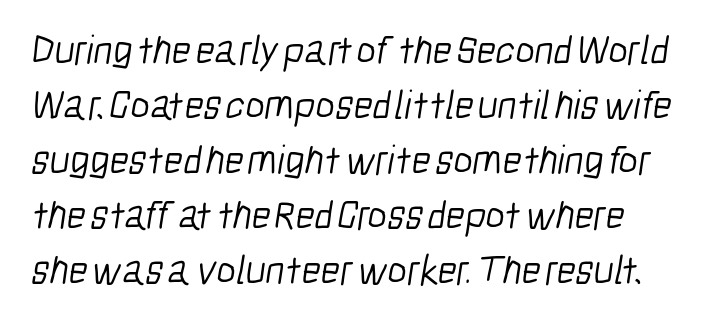
Q: Is the text bold? A: No.
Q: Is the typeface a serif or a sans-serif typeface? A: Sans-serif.
Q: Is the text underlined? A: No.
Q: Is the spacing between letters normal or unusually wide? A: Normal.
Q: Is the spacing between lines tight, normal or loose? A: Normal.
Q: Width (condensed, normal, or wide)? A: Condensed.
Q: Stroke contrast? A: Low.
Q: x-height? A: Medium.
Q: Monospaced? A: No.
